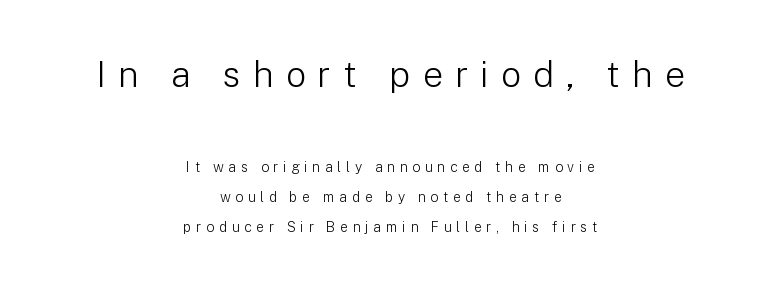
{"serif": "no", "italic": "no", "bold": "no", "weight": "light", "width": "normal", "stroke_contrast": "low", "x_height": "medium", "monospaced": "no", "underline": "no", "align": "center", "line_spacing": "loose", "line_spacing_ratio": 2.14, "letter_spacing": "wide", "letter_spacing_em": 0.33, "larger_block": "first", "size_ratio": 2.57, "glyph_px": 36}
